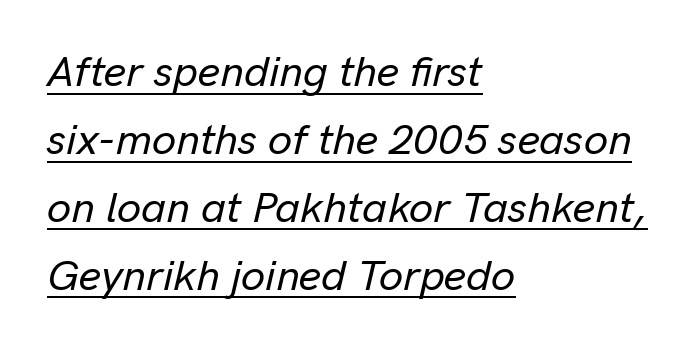
Q: Is the text italic (slanted)? A: Yes, it leans right by about 13 degrees.
Q: Is the text underlined? A: Yes.
Q: How is the paragraph aligned? A: Left-aligned.
Q: Is the spacing between letters normal or unusually wide? A: Normal.
Q: Is the spacing between lines tight, normal or loose? A: Normal.
Q: Width (condensed, normal, or wide)? A: Normal.
Q: Stroke contrast? A: Low.
Q: x-height? A: Medium.
Q: Monospaced? A: No.
